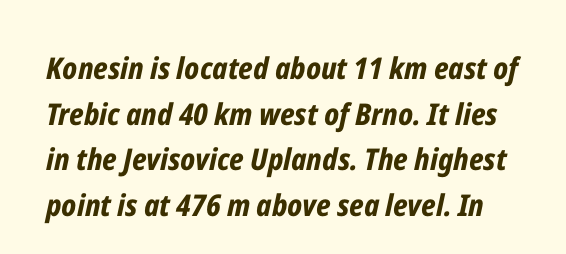
The image shows 30 px bold, condensed type, italic (leaning right); set normal line spacing (1.52x), normal letter spacing, not underlined; low stroke contrast and a medium x-height.
